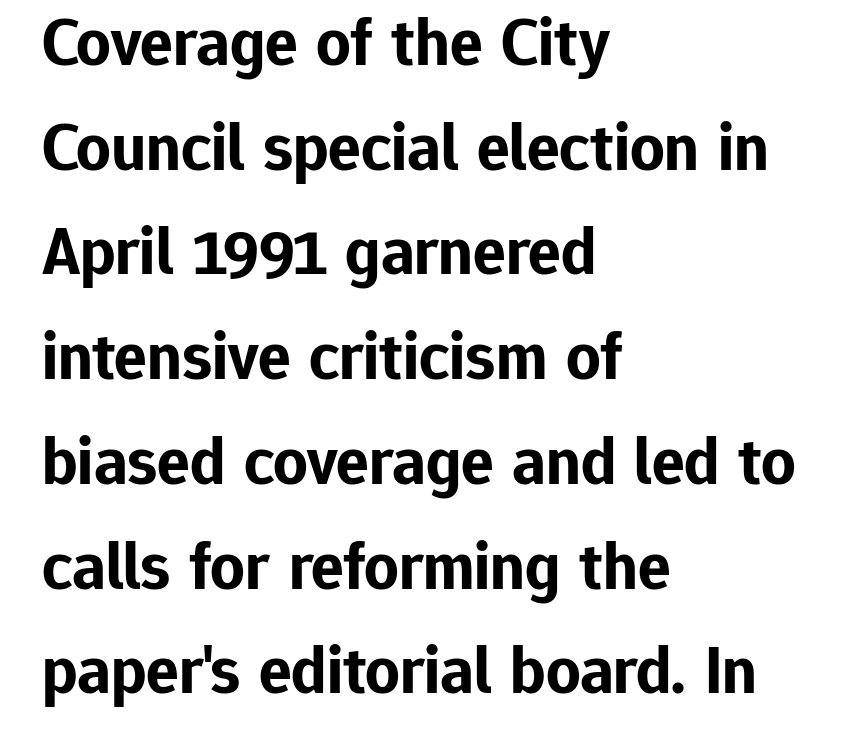
Q: Is the text bold? A: Yes.
Q: Is the text italic (slanted)? A: No, it is upright.
Q: Is the typeface a serif or a sans-serif typeface? A: Sans-serif.
Q: Is the text underlined? A: No.
Q: How is the paragraph aligned? A: Left-aligned.
Q: Is the spacing between letters normal or unusually wide? A: Normal.
Q: Is the spacing between lines tight, normal or loose? A: Normal.
Q: Width (condensed, normal, or wide)? A: Normal.
Q: Stroke contrast? A: Low.
Q: x-height? A: Medium.
Q: Monospaced? A: No.
